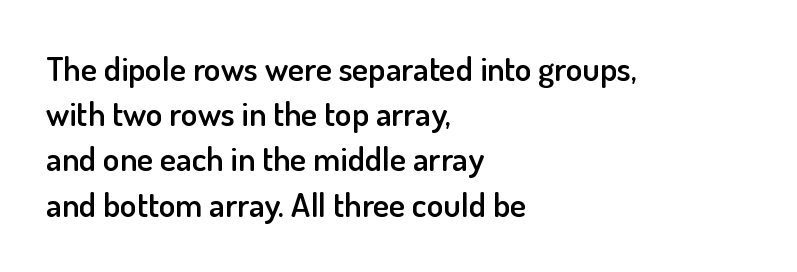
Q: Is the text bold? A: Semi-bold.
Q: Is the text italic (slanted)? A: No, it is upright.
Q: Is the typeface a serif or a sans-serif typeface? A: Sans-serif.
Q: Is the text underlined? A: No.
Q: How is the paragraph aligned? A: Left-aligned.
Q: Is the spacing between letters normal or unusually wide? A: Normal.
Q: Is the spacing between lines tight, normal or loose? A: Normal.
Q: Width (condensed, normal, or wide)? A: Normal.
Q: Stroke contrast? A: Low.
Q: x-height? A: Small.
Q: Monospaced? A: No.
